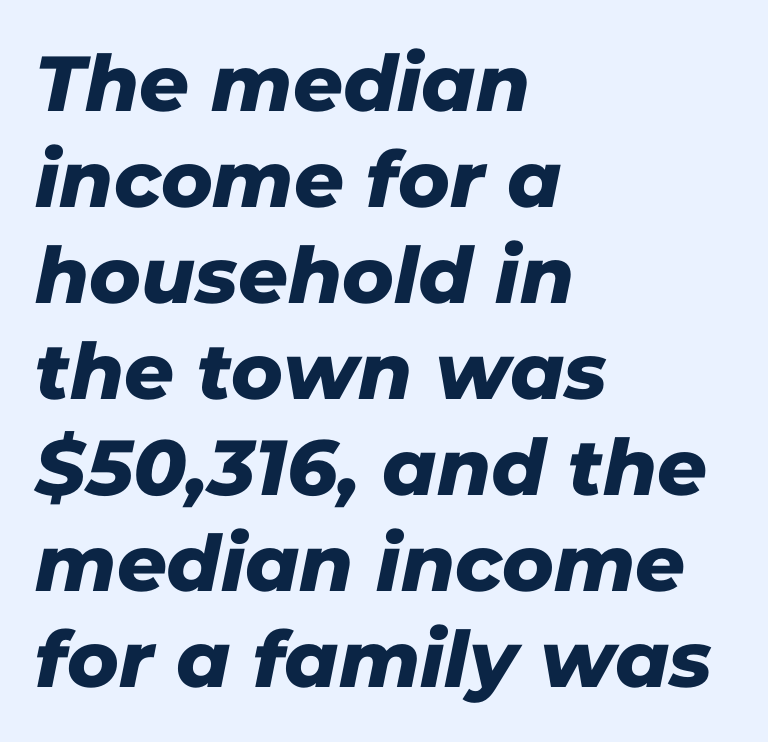
Q: Is the typeface a serif or a sans-serif typeface? A: Sans-serif.
Q: Is the text underlined? A: No.
Q: How is the paragraph aligned? A: Left-aligned.
Q: Is the spacing between letters normal or unusually wide? A: Normal.
Q: Width (condensed, normal, or wide)? A: Normal.
Q: Stroke contrast? A: Low.
Q: x-height? A: Medium.
Q: Monospaced? A: No.
